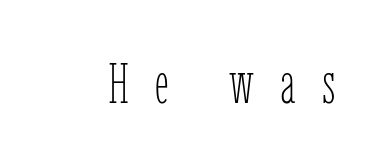
{"italic": "no", "bold": "no", "weight": "thin", "width": "condensed", "stroke_contrast": "low", "x_height": "medium", "monospaced": "no", "underline": "no", "letter_spacing": "wide", "letter_spacing_em": 0.47, "glyph_px": 56}
